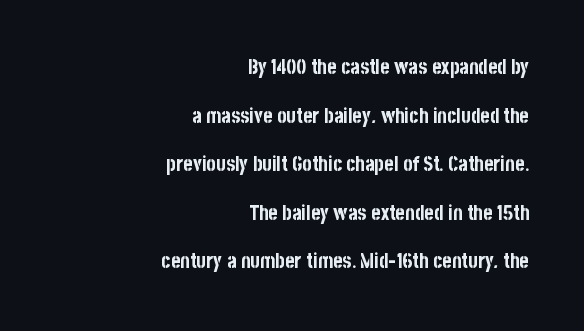
Q: Is the text bold? A: Yes.
Q: Is the text italic (slanted)? A: No, it is upright.
Q: Is the text underlined? A: No.
Q: How is the paragraph aligned? A: Right-aligned.
Q: Is the spacing between letters normal or unusually wide? A: Normal.
Q: Is the spacing between lines tight, normal or loose? A: Loose.
